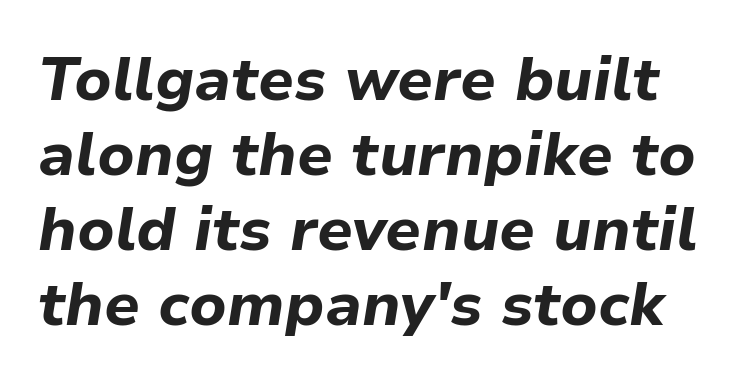
The image shows 61 px bold type, italic (leaning right); set line spacing 1.23x, normal letter spacing, not underlined; low stroke contrast and a medium x-height.
